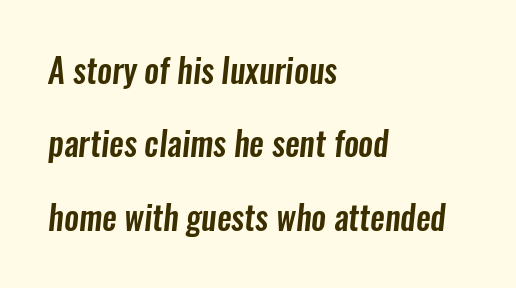
The image shows 33 px condensed sans-serif type; set left-aligned, loose line spacing (2.22x), normal letter spacing, not underlined; low stroke contrast and a medium x-height.
